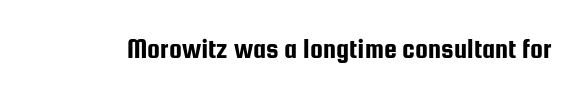
Q: Is the text italic (slanted)? A: No, it is upright.
Q: Is the typeface a serif or a sans-serif typeface? A: Sans-serif.
Q: Is the text underlined? A: No.
Q: Is the spacing between letters normal or unusually wide? A: Normal.
Q: Width (condensed, normal, or wide)? A: Condensed.
Q: Stroke contrast? A: Low.
Q: x-height? A: Medium.
Q: Monospaced? A: No.
